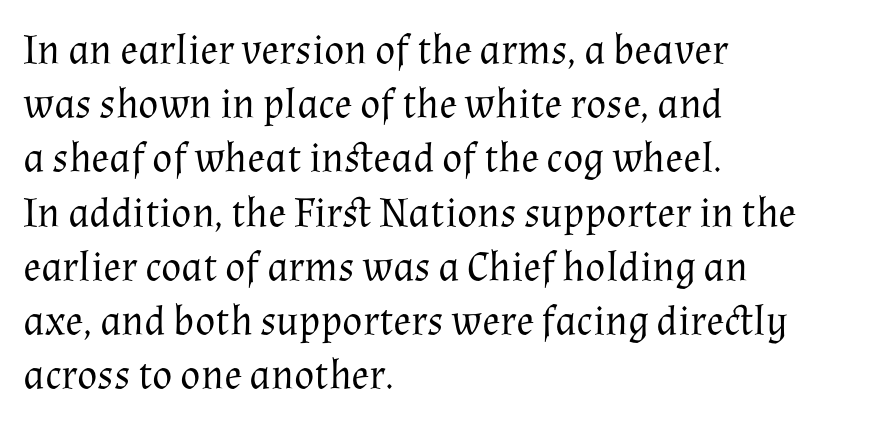
Any mark beneath the type? The region is blank. A typesetter would call this zero additional tracking. The letters advance in unequal steps, a hallmark of proportional type. Italic? Not at all — the glyphs are vertical. Notice how the passage keeps a crisp vertical edge on the left only. Type style note: has serifs.
